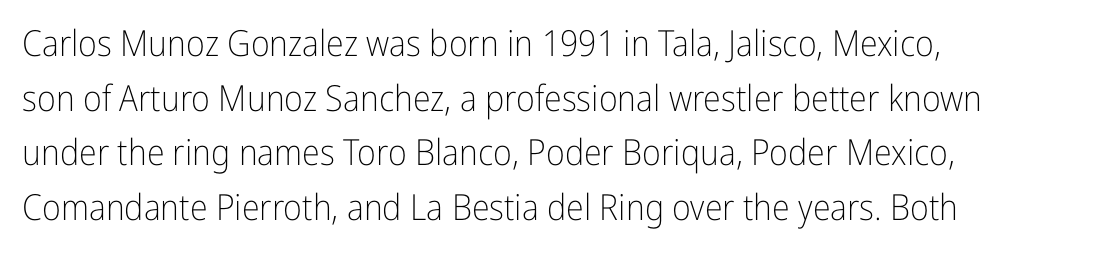
The image shows 36 px light, condensed sans-serif type, upright; set left-aligned, normal line spacing (1.52x), normal letter spacing, not underlined; low stroke contrast and a medium x-height.
